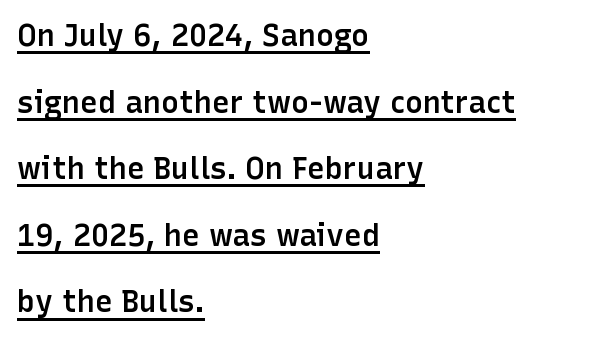
The image shows 30 px semibold sans-serif type, upright; set left-aligned, loose line spacing (2.22x), normal letter spacing, underlined; low stroke contrast and a medium x-height.
